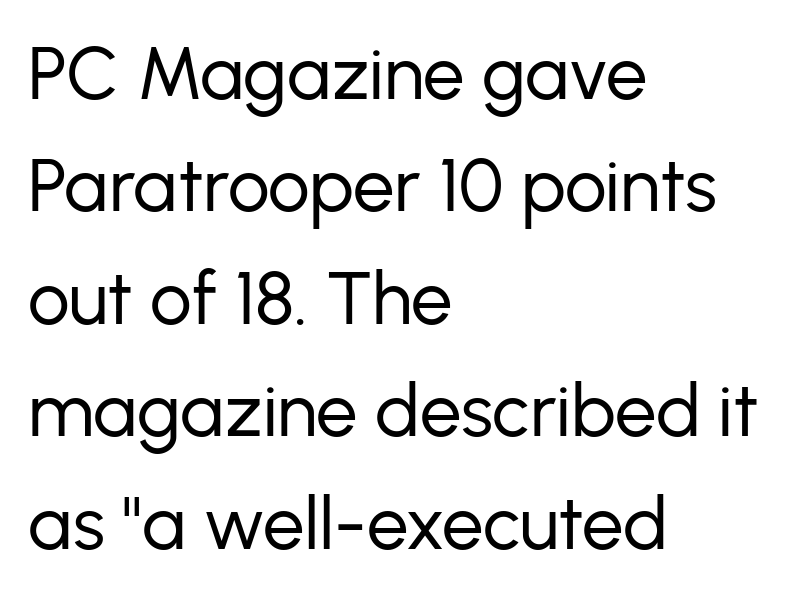
{"serif": "no", "italic": "no", "bold": "no", "weight": "regular", "width": "normal", "stroke_contrast": "low", "x_height": "medium", "monospaced": "no", "underline": "no", "align": "left", "line_spacing": "normal", "line_spacing_ratio": 1.52, "letter_spacing": "normal", "letter_spacing_em": 0.0, "glyph_px": 74}
